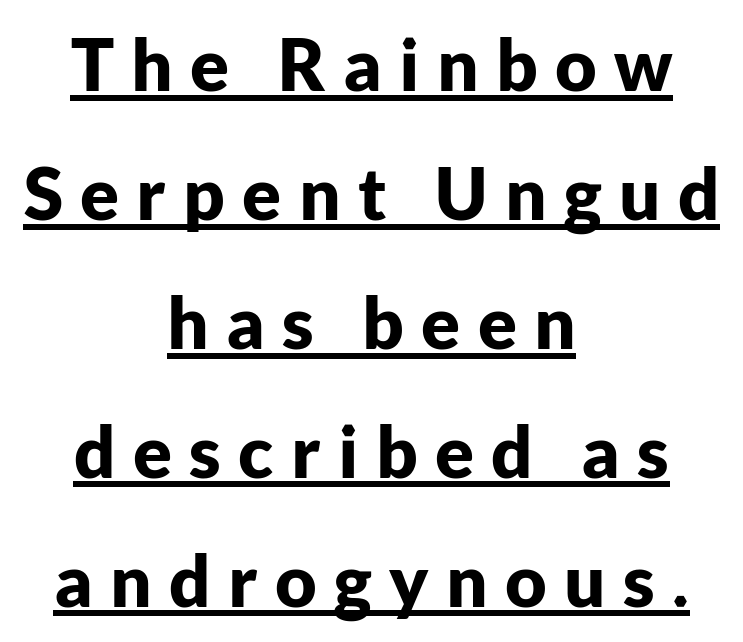
Words appear elongated and porous because spacing is wide. The passage is arranged like a title page — every line centered. The rendering uses the underline text-decoration. Does the type have serifs? No, each stem ends abruptly.
